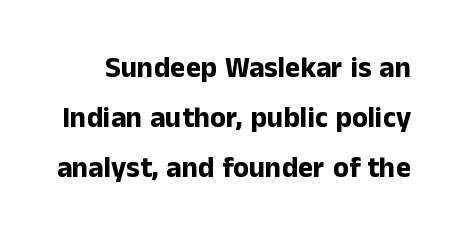
{"serif": "no", "italic": "no", "bold": "yes", "weight": "bold", "width": "normal", "stroke_contrast": "low", "x_height": "medium", "monospaced": "no", "underline": "no", "line_spacing_ratio": 1.72, "letter_spacing": "normal", "letter_spacing_em": 0.0, "glyph_px": 29}
